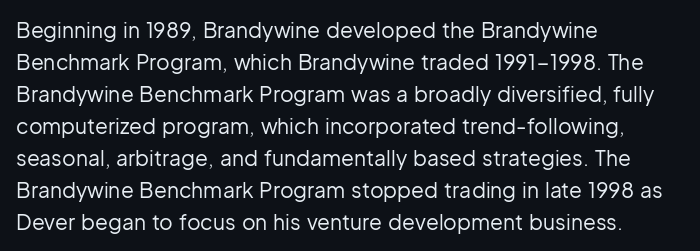
Q: Is the text bold? A: No.
Q: Is the text italic (slanted)? A: No, it is upright.
Q: Is the text underlined? A: No.
Q: How is the paragraph aligned? A: Left-aligned.
Q: Is the spacing between letters normal or unusually wide? A: Normal.
Q: Is the spacing between lines tight, normal or loose? A: Normal.
